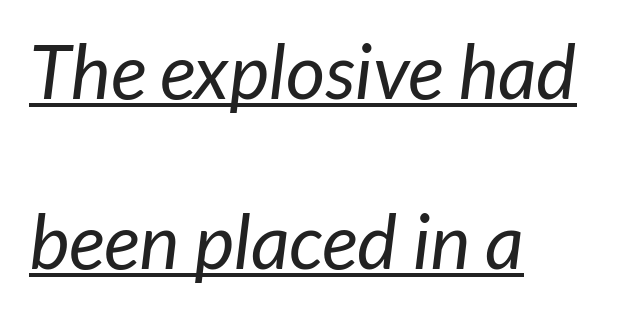
Q: Is the text bold? A: No.
Q: Is the typeface a serif or a sans-serif typeface? A: Sans-serif.
Q: Is the text underlined? A: Yes.
Q: How is the paragraph aligned? A: Left-aligned.
Q: Is the spacing between letters normal or unusually wide? A: Normal.
Q: Is the spacing between lines tight, normal or loose? A: Loose.
Q: Width (condensed, normal, or wide)? A: Normal.
Q: Stroke contrast? A: Low.
Q: x-height? A: Medium.
Q: Monospaced? A: No.
